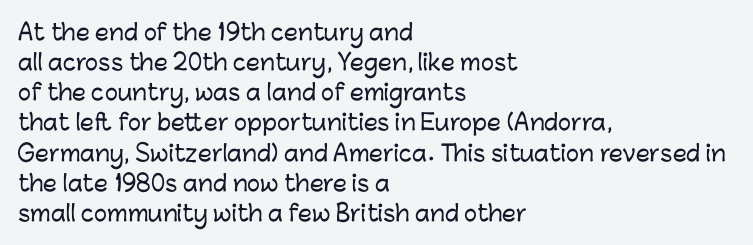
{"italic": "no", "underline": "no", "align": "left", "line_spacing": "normal", "line_spacing_ratio": 1.37, "letter_spacing": "normal", "letter_spacing_em": 0.0, "glyph_px": 22}
